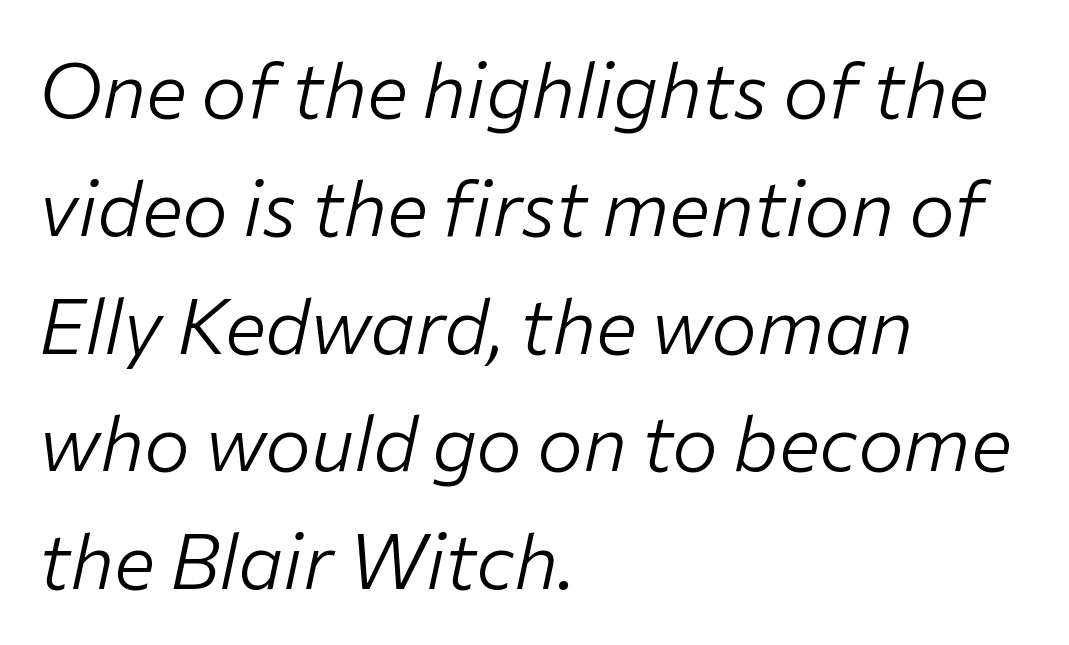
Q: Is the text bold? A: No.
Q: Is the text italic (slanted)? A: Yes, it leans right by about 12 degrees.
Q: Is the text underlined? A: No.
Q: How is the paragraph aligned? A: Left-aligned.
Q: Is the spacing between letters normal or unusually wide? A: Normal.
Q: Is the spacing between lines tight, normal or loose? A: Normal.
Q: Width (condensed, normal, or wide)? A: Normal.
Q: Stroke contrast? A: Low.
Q: x-height? A: Medium.
Q: Monospaced? A: No.
